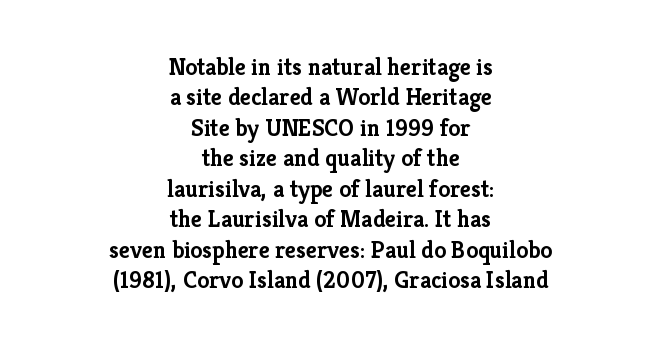
Strokes here are thick enough to call this a true bold. Every stem runs plumb, perpendicular to the baseline. No word sits above an underline. The passage shown stacks its lines at a standard gap. Caption: multi-line text, centered on the measure. Nobody touched the tracking dial on this one.
